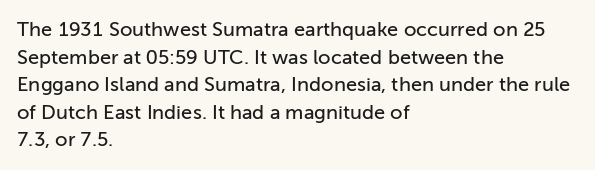
The image shows 20 px text type, upright; set left-aligned, normal line spacing (1.38x), normal letter spacing, not underlined.
